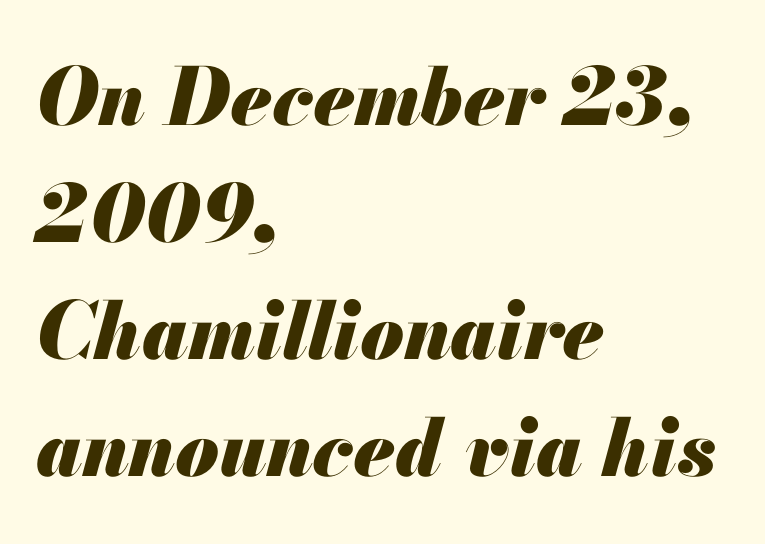
The image shows 79 px heavy type, italic (leaning right); set left-aligned, normal line spacing (1.48x), normal letter spacing, not underlined; medium stroke contrast and a small x-height.
